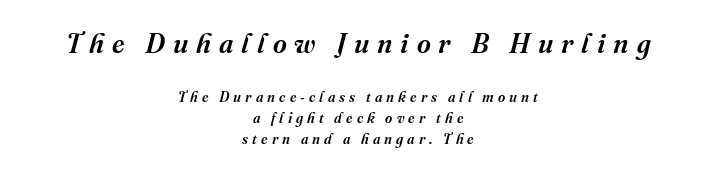
A typesetter would mark this as italic. Firm but not heavy-handed strokes: this text is semibold. Both edges are ragged and mirror each other, which tells us the setting is centered. Does the bottom block carry the larger type? No, the top block does. The baseline area is clear. Leading: standard.
